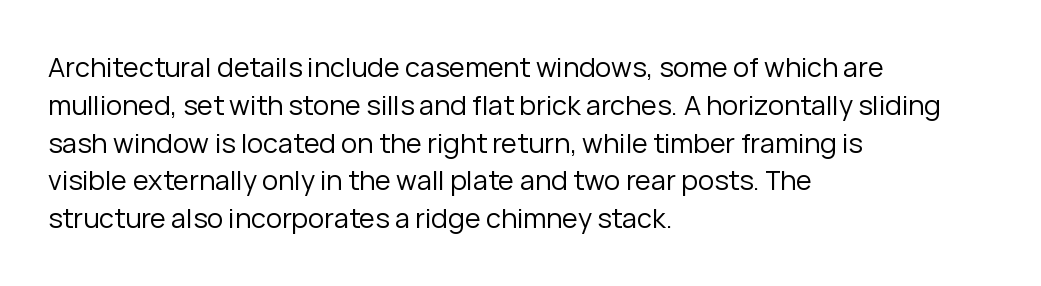
Short note: letters normally spaced. These lines are set flush left with a ragged right edge. The passage shown is not bold in any degree. Rows of type keep a routine distance in the vertical direction. This is the regular roman posture of the typeface.
